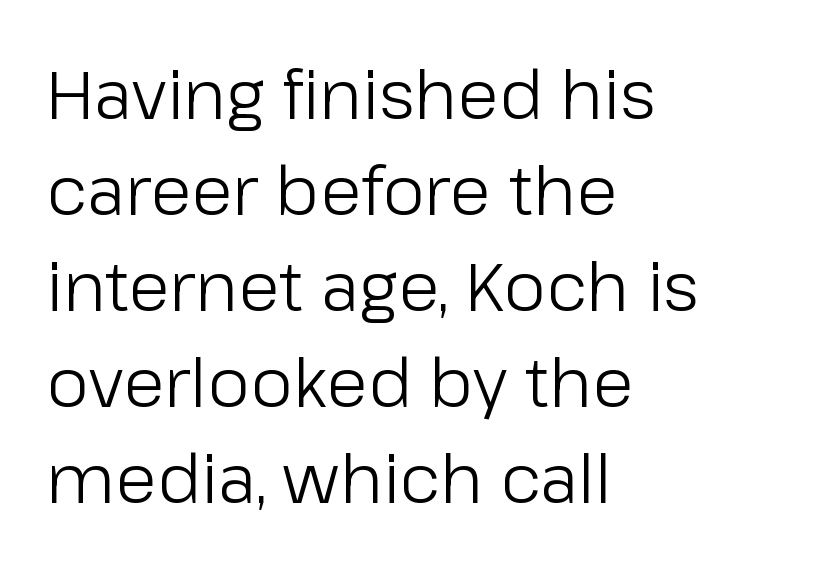
{"serif": "no", "italic": "no", "bold": "no", "weight": "light", "width": "normal", "stroke_contrast": "low", "x_height": "medium", "monospaced": "no", "underline": "no", "align": "left", "line_spacing": "normal", "line_spacing_ratio": 1.41, "letter_spacing": "normal", "letter_spacing_em": 0.0, "glyph_px": 68}
